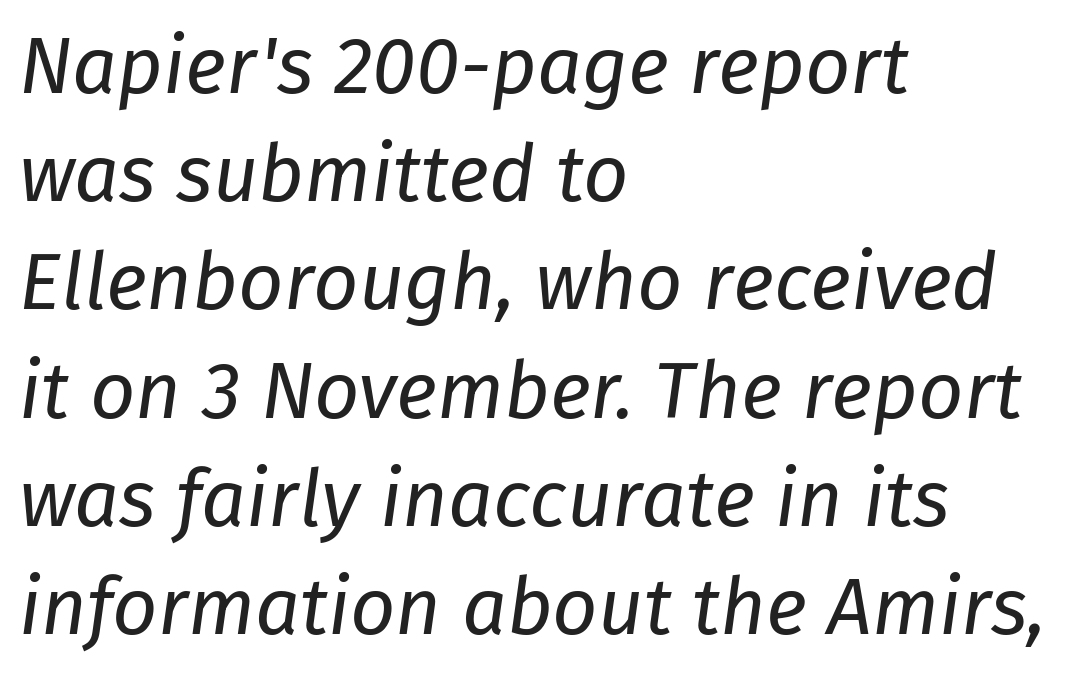
{"italic": "yes", "lean": "right", "slant_degrees": 8, "bold": "no", "weight": "regular", "width": "normal", "stroke_contrast": "low", "x_height": "medium", "monospaced": "no", "underline": "no", "align": "left", "line_spacing": "normal", "line_spacing_ratio": 1.37, "letter_spacing": "normal", "letter_spacing_em": 0.0, "glyph_px": 79}
